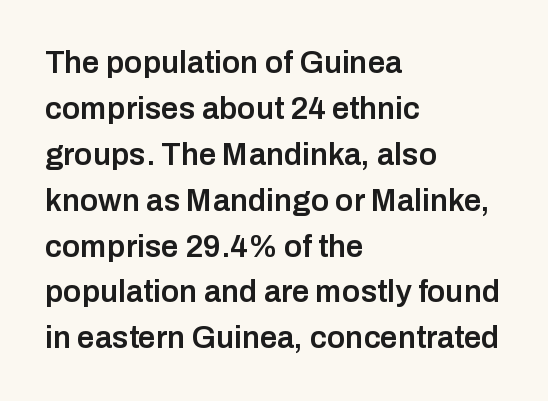
The image shows 31 px semibold sans-serif type, upright; set left-aligned, normal line spacing (1.48x), normal letter spacing, not underlined; low stroke contrast and a medium x-height.
